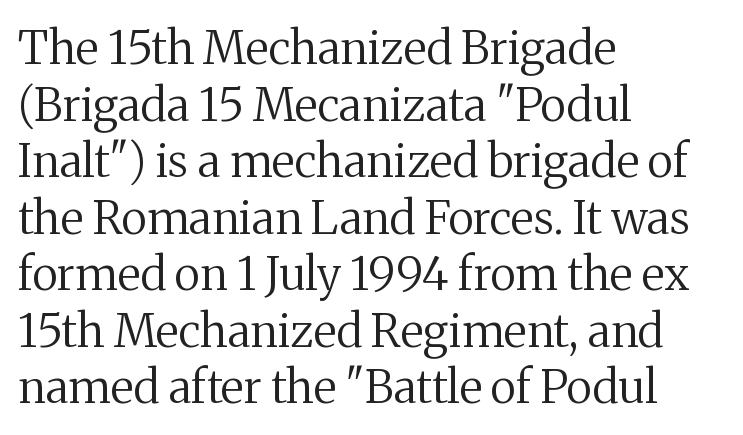
Q: Is the text bold? A: No.
Q: Is the text italic (slanted)? A: No, it is upright.
Q: Is the typeface a serif or a sans-serif typeface? A: Serif.
Q: Is the text underlined? A: No.
Q: How is the paragraph aligned? A: Left-aligned.
Q: Is the spacing between letters normal or unusually wide? A: Normal.
Q: Width (condensed, normal, or wide)? A: Normal.
Q: Stroke contrast? A: Medium.
Q: x-height? A: Medium.
Q: Monospaced? A: No.
